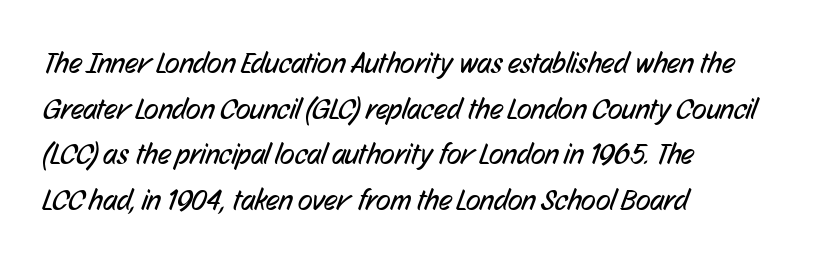
The image shows 30 px regular-weight, condensed sans-serif type; set left-aligned, normal line spacing (1.52x), normal letter spacing, not underlined; low stroke contrast and a medium x-height.
